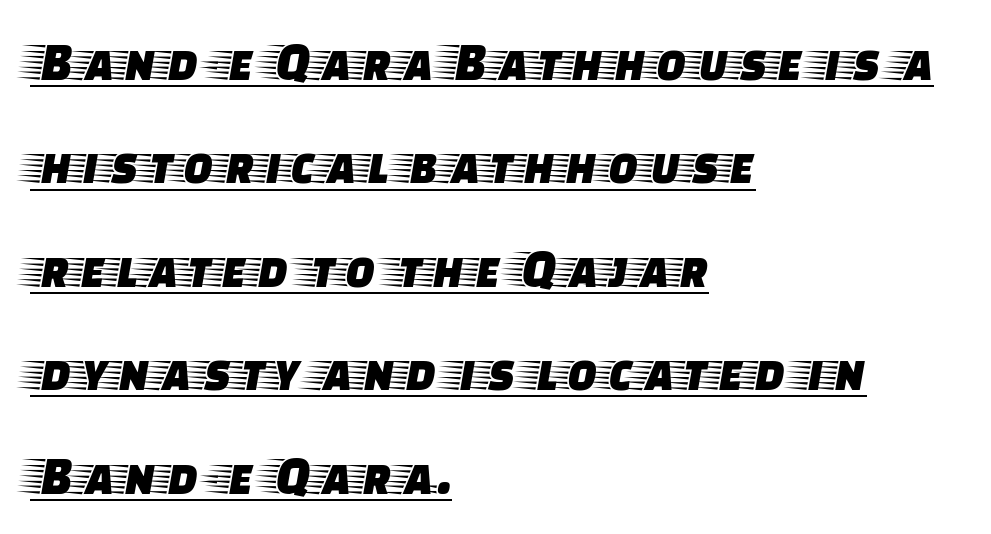
{"serif": "yes", "width": "wide", "stroke_contrast": "low", "x_height": "large", "monospaced": "no", "underline": "yes", "align": "left", "line_spacing_ratio": 1.88, "letter_spacing": "normal", "letter_spacing_em": 0.0, "glyph_px": 55}
